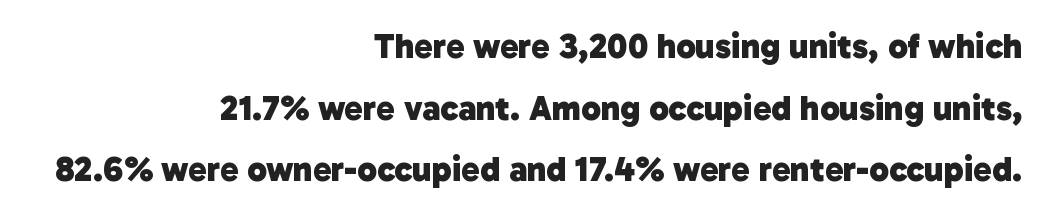
{"serif": "no", "bold": "yes", "weight": "heavy", "width": "normal", "stroke_contrast": "low", "x_height": "medium", "monospaced": "no", "underline": "no", "align": "right", "line_spacing_ratio": 1.76, "letter_spacing": "normal", "letter_spacing_em": 0.0, "glyph_px": 35}
